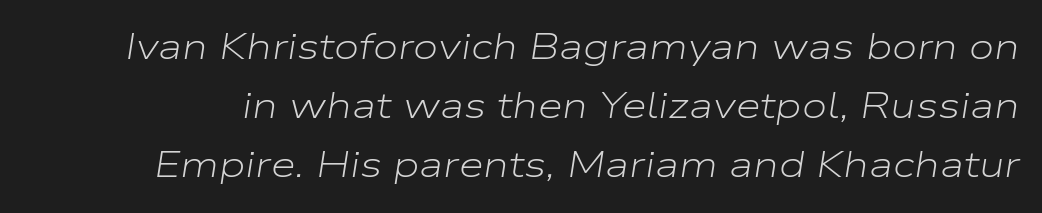
Q: Is the text bold? A: No.
Q: Is the text italic (slanted)? A: Yes, it leans right by about 9 degrees.
Q: Is the text underlined? A: No.
Q: Is the spacing between letters normal or unusually wide? A: Normal.
Q: Is the spacing between lines tight, normal or loose? A: Normal.
Q: Width (condensed, normal, or wide)? A: Wide.
Q: Stroke contrast? A: Low.
Q: x-height? A: Medium.
Q: Monospaced? A: No.
